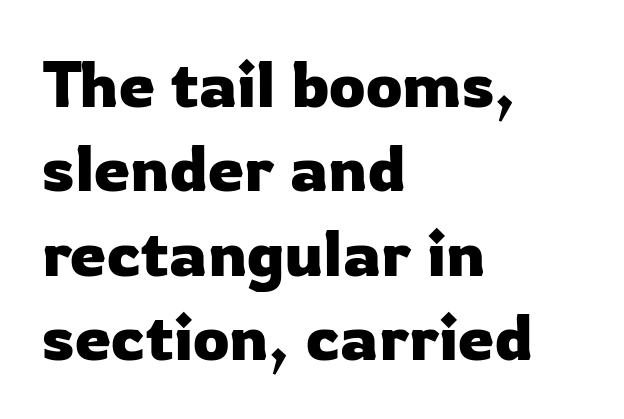
{"serif": "no", "italic": "no", "width": "normal", "stroke_contrast": "low", "x_height": "medium", "monospaced": "no", "underline": "no", "align": "left", "line_spacing": "normal", "line_spacing_ratio": 1.3, "letter_spacing": "normal", "letter_spacing_em": 0.0, "glyph_px": 65}
